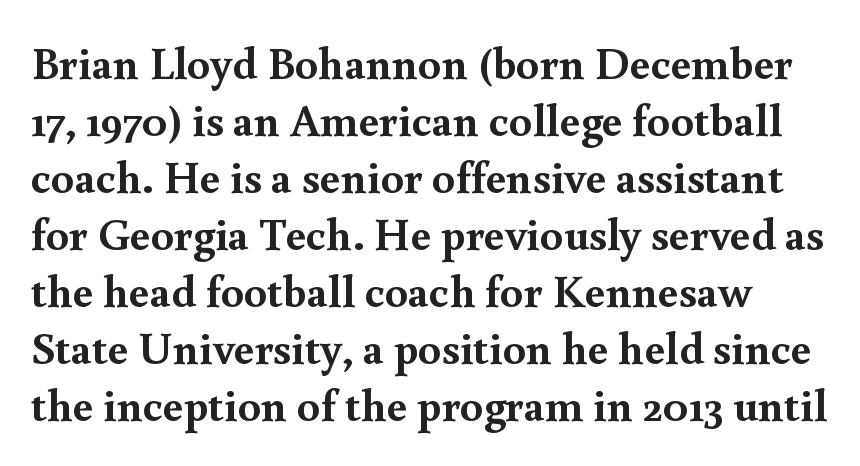
Is there any slant? The stems are plumb. Each letter keeps its own natural width here, so spacing adapts to shape. Glance below the letters and you will spot only blank space. The type is set solid horizontally, with unmodified tracking. The glyphs in this specimen are seriffed.
